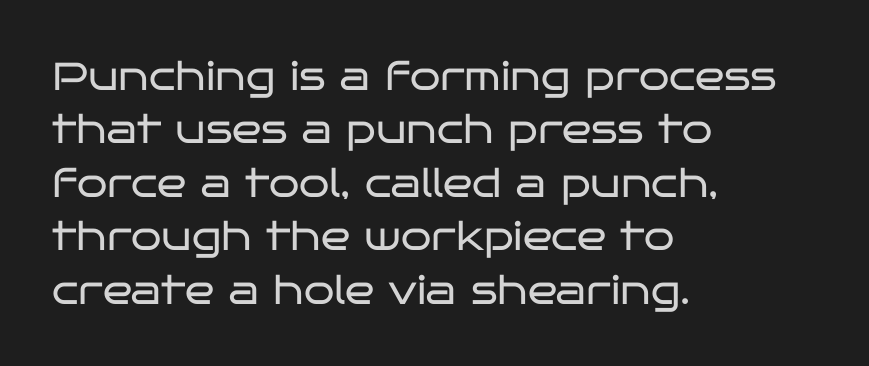
The image shows 39 px regular-weight, wide sans-serif type, upright; set left-aligned, normal line spacing (1.37x), normal letter spacing, not underlined; low stroke contrast and a large x-height.
